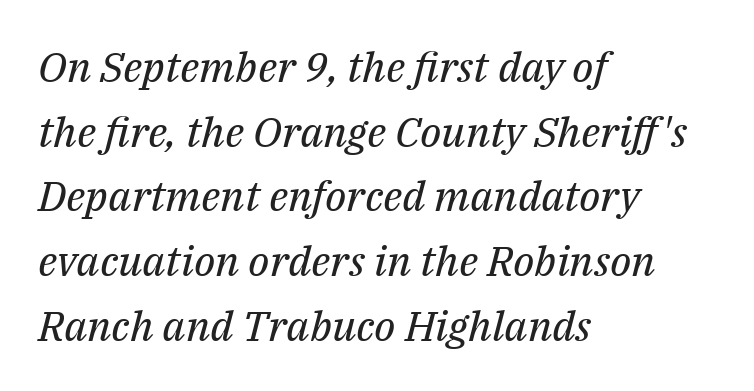
The image shows 42 px regular-weight serif type, italic (leaning right); set left-aligned, normal line spacing (1.54x), normal letter spacing, not underlined; medium stroke contrast and a medium x-height.
